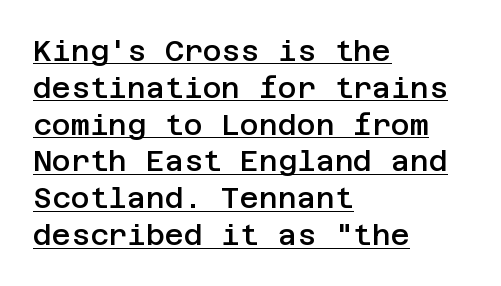
The image shows 29 px semibold sans-serif type, upright; set left-aligned, normal line spacing (1.27x), normal letter spacing, underlined; low stroke contrast and a large x-height.
